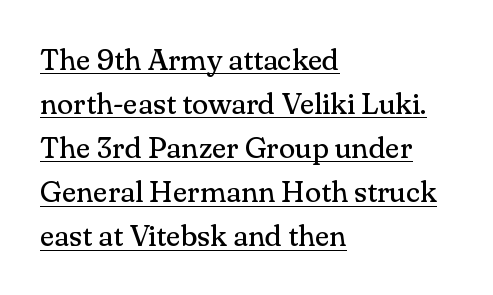
Bold? No — there's no thickening of the strokes. Observe the ordinary spacing: letters are neighbours, not strangers. The leading is moderate, giving the passage an even texture. Here the designer chose a conventional face with non-uniform glyph widths. Posture: upright roman.
